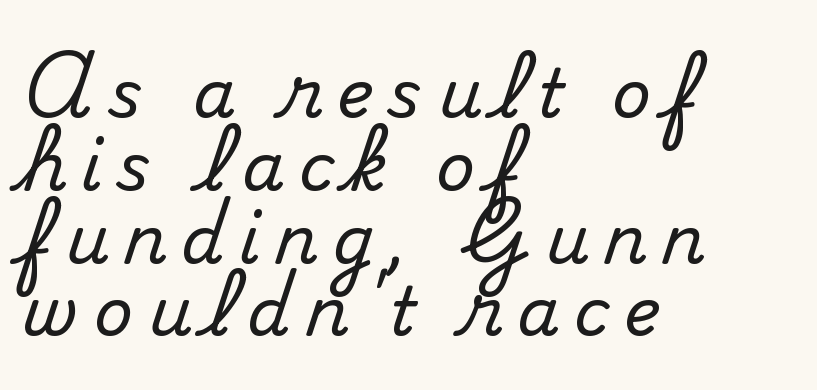
{"serif": "yes", "width": "normal", "stroke_contrast": "medium", "x_height": "small", "monospaced": "no", "underline": "no", "align": "left", "line_spacing": "tight", "line_spacing_ratio": 1.07, "letter_spacing": "wide", "letter_spacing_em": 0.21, "glyph_px": 68}
